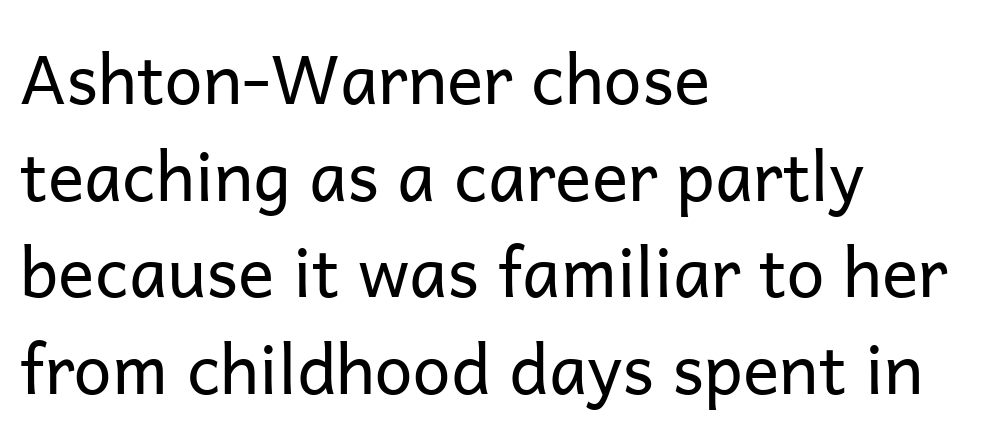
{"serif": "no", "italic": "no", "bold": "no", "weight": "regular", "width": "normal", "stroke_contrast": "low", "x_height": "medium", "monospaced": "no", "underline": "no", "align": "left", "line_spacing": "normal", "line_spacing_ratio": 1.42, "letter_spacing": "normal", "letter_spacing_em": 0.0, "glyph_px": 68}
